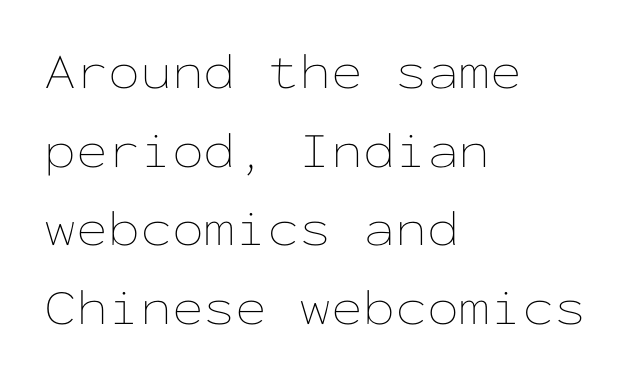
Q: Is the text bold? A: No.
Q: Is the text italic (slanted)? A: No, it is upright.
Q: Is the text underlined? A: No.
Q: How is the paragraph aligned? A: Left-aligned.
Q: Is the spacing between letters normal or unusually wide? A: Normal.
Q: Is the spacing between lines tight, normal or loose? A: Normal.
Q: Width (condensed, normal, or wide)? A: Wide.
Q: Stroke contrast? A: Low.
Q: x-height? A: Medium.
Q: Monospaced? A: Yes.
